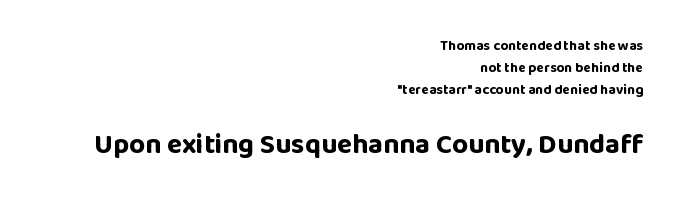
{"serif": "no", "italic": "no", "bold": "yes", "weight": "bold", "width": "normal", "stroke_contrast": "low", "x_height": "large", "monospaced": "no", "underline": "no", "align": "right", "line_spacing": "normal", "line_spacing_ratio": 1.56, "letter_spacing": "normal", "letter_spacing_em": 0.0, "larger_block": "second", "size_ratio": 2.0, "glyph_px": 28}
